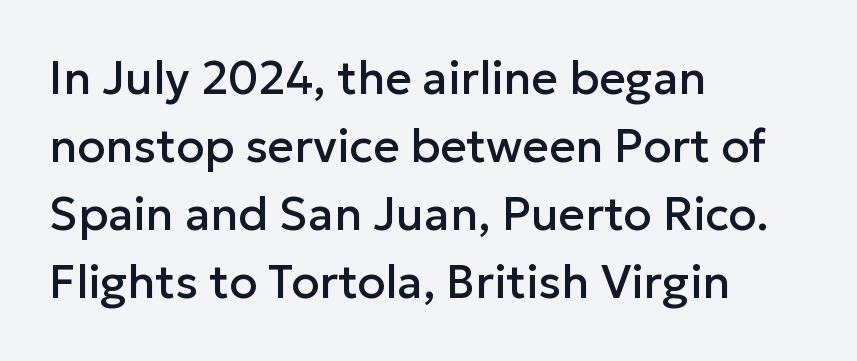
Vertical spacing — default. The letters carry no serifs — their stems end cleanly without finishing strokes. Typeset ragged right — the left edge is the straight one. Character widths vary here, with narrow letters taking less room than wide ones.
